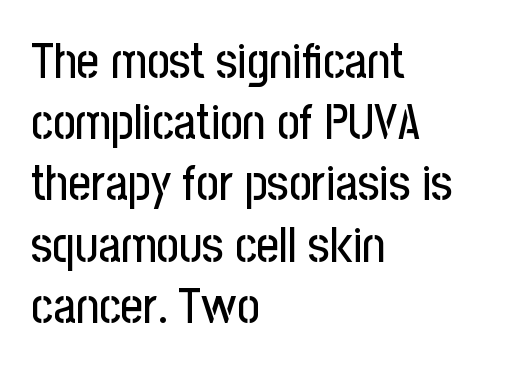
The image shows 49 px condensed sans-serif type, upright; set left-aligned, normal line spacing (1.25x), normal letter spacing, not underlined; low stroke contrast and a medium x-height.
